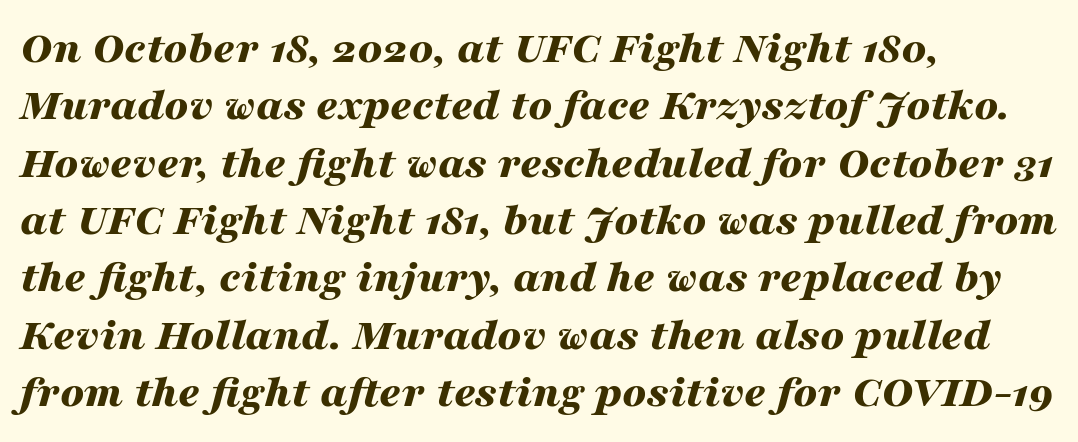
{"italic": "yes", "lean": "right", "slant_degrees": 16, "bold": "yes", "weight": "bold", "width": "wide", "stroke_contrast": "medium", "x_height": "medium", "monospaced": "no", "underline": "no", "align": "left", "line_spacing_ratio": 1.22, "letter_spacing": "normal", "letter_spacing_em": 0.0, "glyph_px": 47}
